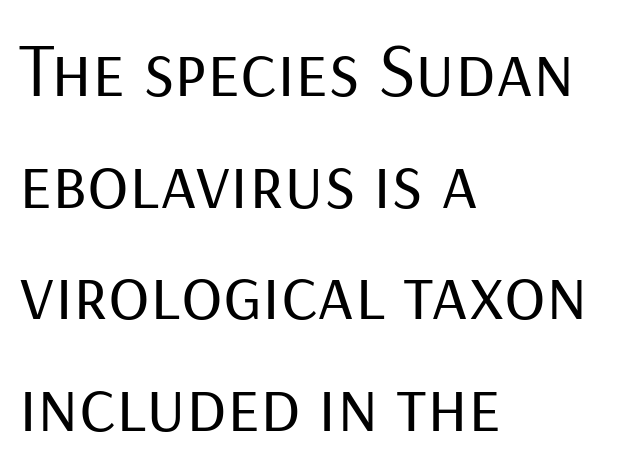
Unlike italic type, these characters show no tilt at all. Here the glyphs are tracked normally, forming tight word shapes. Is this a heavy cut? Hardly; it is regular or lighter. You could not count columns in this text — the font is proportionally spaced. This rendering uses left alignment, leaving the right contour irregular.
